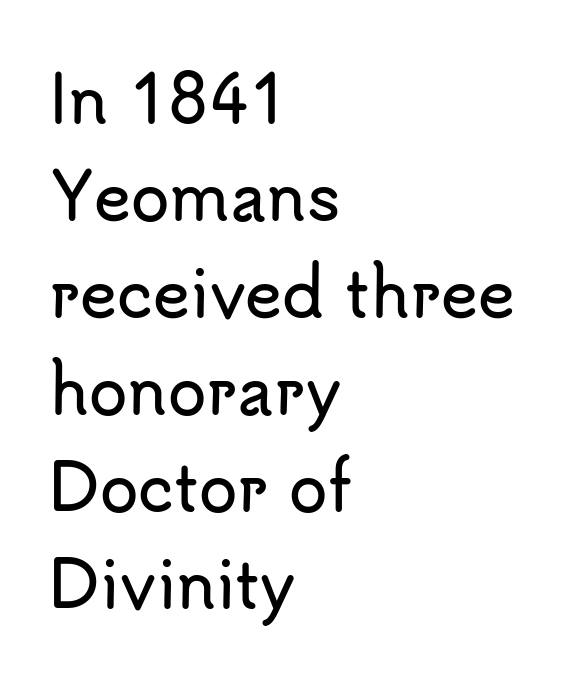
The image shows 63 px sans-serif type, upright; set left-aligned, normal line spacing (1.54x), normal letter spacing, not underlined; low stroke contrast and a small x-height.
